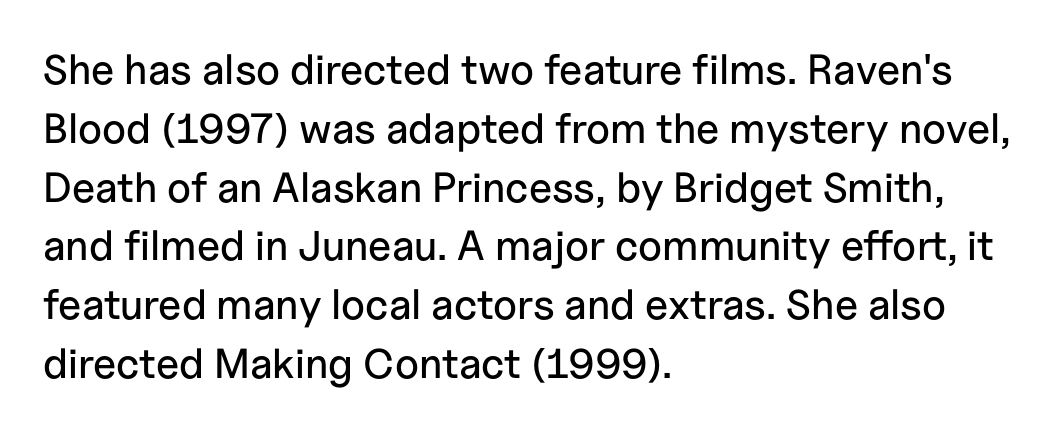
Q: Is the text italic (slanted)? A: No, it is upright.
Q: Is the typeface a serif or a sans-serif typeface? A: Sans-serif.
Q: Is the text underlined? A: No.
Q: How is the paragraph aligned? A: Left-aligned.
Q: Is the spacing between letters normal or unusually wide? A: Normal.
Q: Is the spacing between lines tight, normal or loose? A: Normal.
Q: Width (condensed, normal, or wide)? A: Normal.
Q: Stroke contrast? A: Low.
Q: x-height? A: Medium.
Q: Monospaced? A: No.
